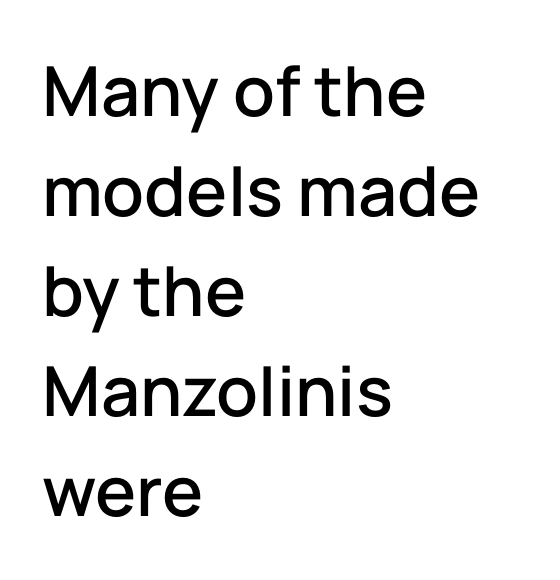
Leading matches the norm, producing a regular column. The face used here is proportionally spaced, like ordinary book or web type. The designer went with a sans here, leaving each stem footless. The letterforms sit shoulder to shoulder at normal distance. Is the block centered? No — it sits flush against the left margin. Unmarked baselines from the first word to the last.
